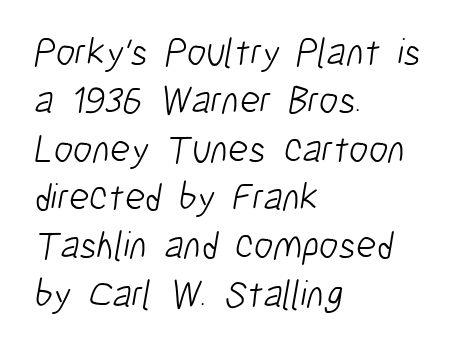
Q: Is the text bold? A: No.
Q: Is the typeface a serif or a sans-serif typeface? A: Sans-serif.
Q: Is the text underlined? A: No.
Q: How is the paragraph aligned? A: Left-aligned.
Q: Is the spacing between letters normal or unusually wide? A: Normal.
Q: Width (condensed, normal, or wide)? A: Condensed.
Q: Stroke contrast? A: Low.
Q: x-height? A: Medium.
Q: Monospaced? A: No.
